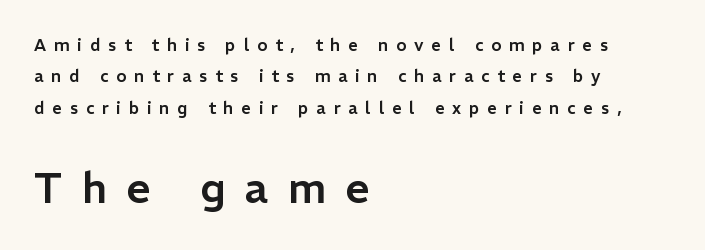
The image shows 42 px sans-serif type, upright; set left-aligned, line spacing 1.84x, unusually wide letter spacing (+0.46 em), not underlined; the second (bottom) block is 2.47x larger; low stroke contrast and a medium x-height.
